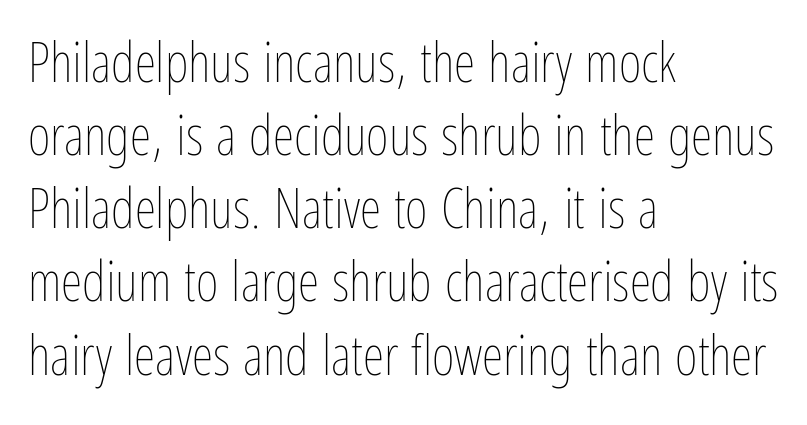
Q: Is the text bold? A: No.
Q: Is the text italic (slanted)? A: No, it is upright.
Q: Is the text underlined? A: No.
Q: How is the paragraph aligned? A: Left-aligned.
Q: Is the spacing between letters normal or unusually wide? A: Normal.
Q: Is the spacing between lines tight, normal or loose? A: Normal.
Q: Width (condensed, normal, or wide)? A: Condensed.
Q: Stroke contrast? A: Low.
Q: x-height? A: Medium.
Q: Monospaced? A: No.
